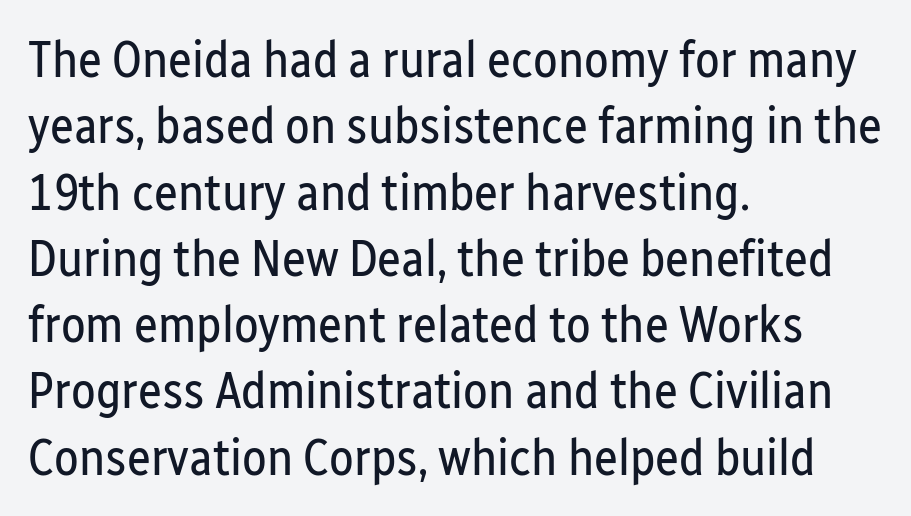
{"serif": "no", "italic": "no", "bold": "no", "weight": "regular", "width": "condensed", "stroke_contrast": "low", "x_height": "medium", "monospaced": "no", "underline": "no", "align": "left", "line_spacing": "normal", "line_spacing_ratio": 1.3, "letter_spacing": "normal", "letter_spacing_em": 0.0, "glyph_px": 51}
